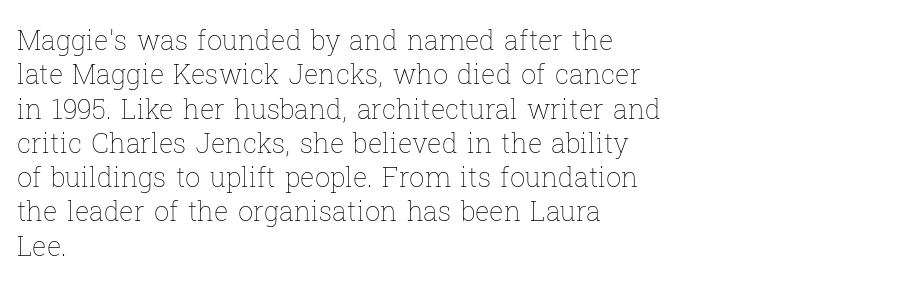
The letterforms sit at book weight or below. Honestly, the letter spacing is just normal — you wouldn't notice it. The type sits square on the baseline with zero lean. Unmarked baselines from the first word to the last. The text block is weighted toward the left margin, trailing off unevenly rightward. The designer left line spacing at the default.
